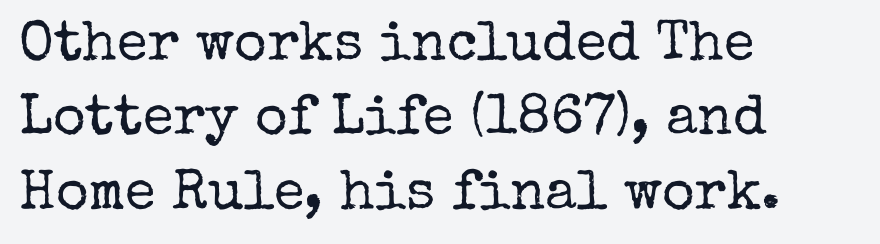
The image shows 56 px regular-weight serif type, upright; set left-aligned, normal line spacing (1.33x), normal letter spacing, not underlined; low stroke contrast and a medium x-height.
